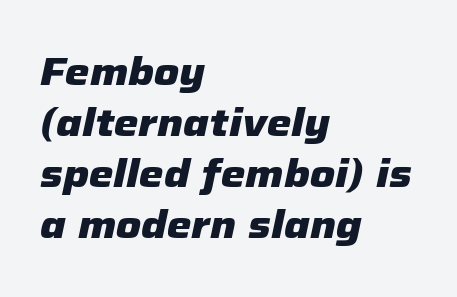
Q: Is the text bold? A: Yes.
Q: Is the text italic (slanted)? A: Yes, it leans right by about 12 degrees.
Q: Is the text underlined? A: No.
Q: How is the paragraph aligned? A: Left-aligned.
Q: Is the spacing between letters normal or unusually wide? A: Normal.
Q: Is the spacing between lines tight, normal or loose? A: Normal.
Q: Width (condensed, normal, or wide)? A: Normal.
Q: Stroke contrast? A: Low.
Q: x-height? A: Medium.
Q: Monospaced? A: No.
